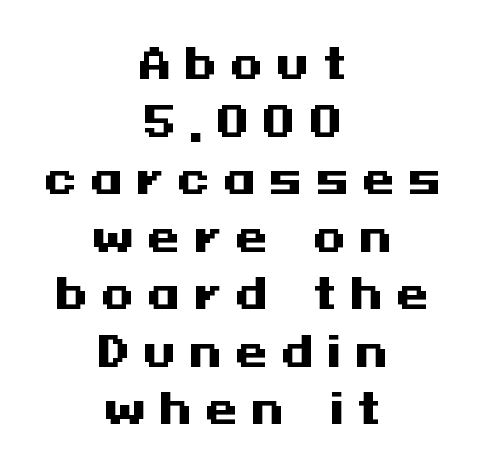
The image shows 42 px heavy, wide sans-serif type, upright; set centered, normal line spacing (1.37x), unusually wide letter spacing (+0.32 em), not underlined; medium stroke contrast and a medium x-height.
